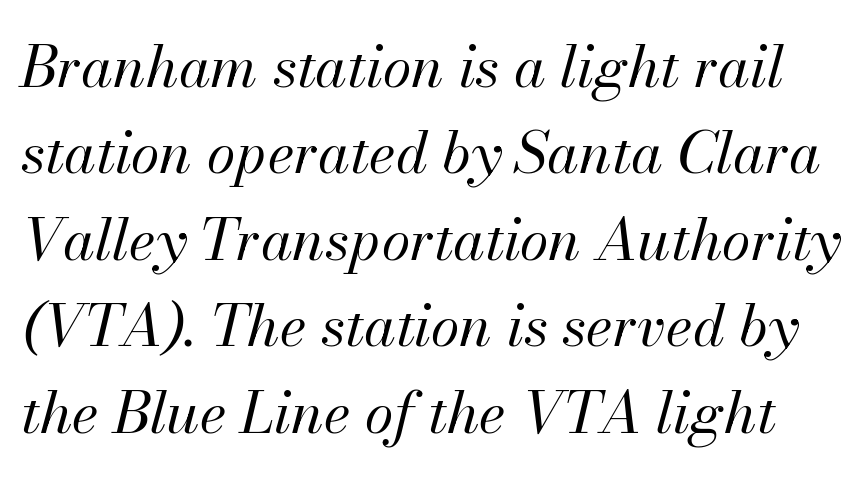
Q: Is the text bold? A: No.
Q: Is the text italic (slanted)? A: Yes, it leans right by about 13 degrees.
Q: Is the text underlined? A: No.
Q: Is the spacing between letters normal or unusually wide? A: Normal.
Q: Is the spacing between lines tight, normal or loose? A: Normal.
Q: Width (condensed, normal, or wide)? A: Normal.
Q: Stroke contrast? A: Medium.
Q: x-height? A: Small.
Q: Monospaced? A: No.
